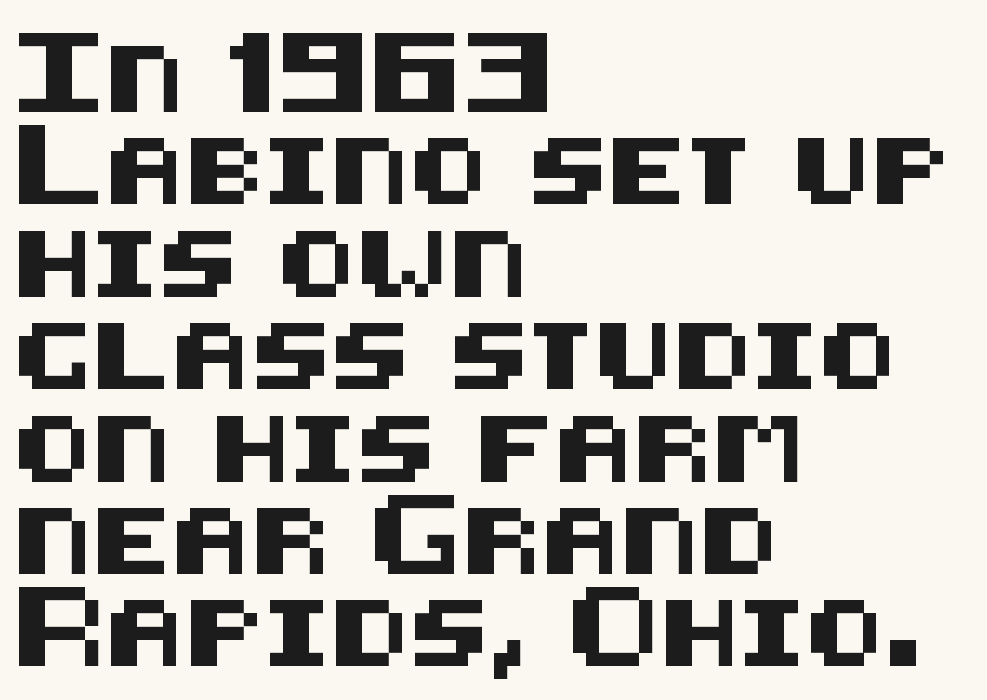
Each new line begins a customary step beneath the previous one. The axis of the letterforms is exactly vertical. A bare baseline throughout the passage. The gaps between neighbouring characters are ordinary and unremarkable.
